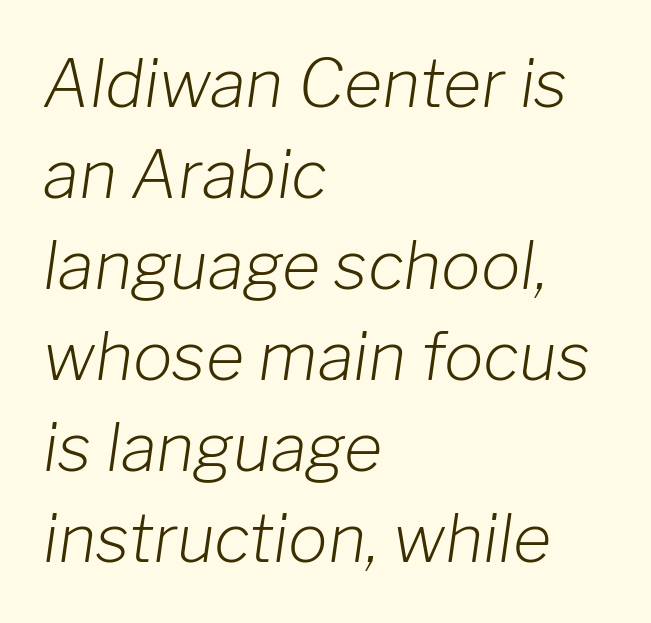
Q: Is the text bold? A: No.
Q: Is the text italic (slanted)? A: Yes, it leans right by about 8 degrees.
Q: Is the text underlined? A: No.
Q: How is the paragraph aligned? A: Left-aligned.
Q: Is the spacing between letters normal or unusually wide? A: Normal.
Q: Is the spacing between lines tight, normal or loose? A: Normal.
Q: Width (condensed, normal, or wide)? A: Normal.
Q: Stroke contrast? A: Low.
Q: x-height? A: Medium.
Q: Monospaced? A: No.
